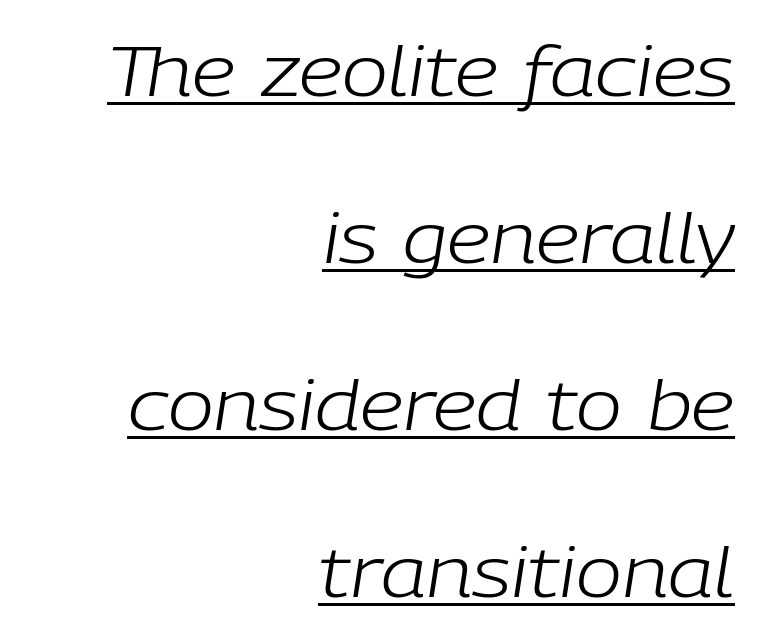
Q: Is the text bold? A: No.
Q: Is the text italic (slanted)? A: Yes, it leans right by about 9 degrees.
Q: Is the text underlined? A: Yes.
Q: How is the paragraph aligned? A: Right-aligned.
Q: Is the spacing between letters normal or unusually wide? A: Normal.
Q: Is the spacing between lines tight, normal or loose? A: Loose.
Q: Width (condensed, normal, or wide)? A: Normal.
Q: Stroke contrast? A: Low.
Q: x-height? A: Medium.
Q: Monospaced? A: No.
